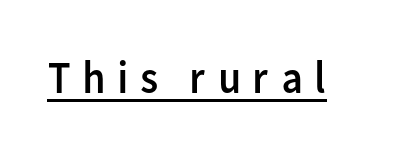
The image shows 46 px regular-weight sans-serif type, upright; set unusually wide letter spacing (+0.23 em), underlined; low stroke contrast and a medium x-height.
